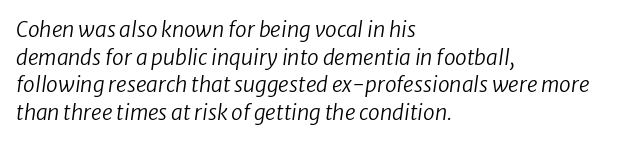
No extra ink here — the face is not bold. Honestly, there is no underline to notice here at all. In terms of letterspacing, this is plain default setting. Is there much room between lines? A standard amount, neither cramped nor airy.
